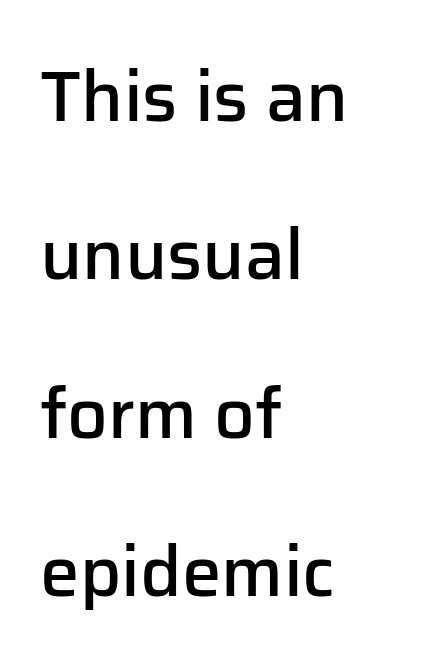
What stands out about the letter spacing? Nothing — it is the standard amount. Strokes here are thickened, but only to semibold level. These lines are set flush left with a ragged right edge. Has an underline been added? It has not.
